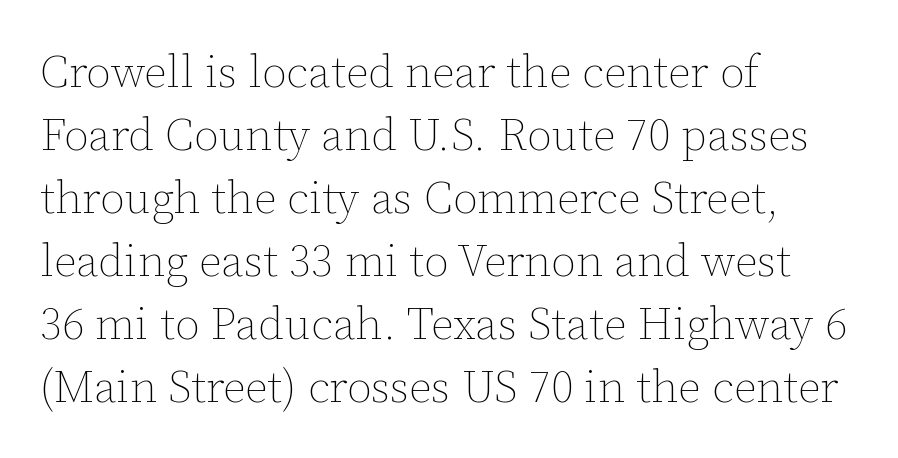
Decoration check: the copy has no underline. Notice how the stems are strictly vertical — no italics here. Notice how the passage keeps a crisp vertical edge on the left only. Regular leading. Is the stroke heavy? The answer is a plain regular-or-lighter.
